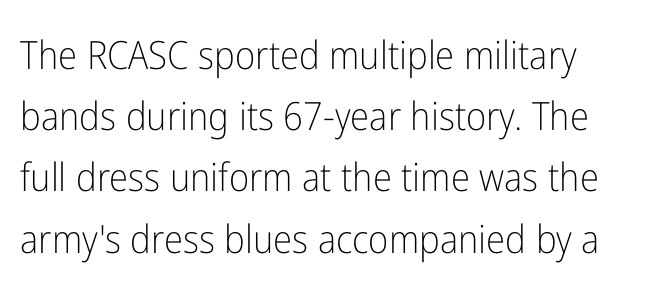
{"serif": "no", "italic": "no", "bold": "no", "weight": "light", "width": "condensed", "stroke_contrast": "low", "x_height": "medium", "monospaced": "no", "underline": "no", "align": "left", "line_spacing": "normal", "line_spacing_ratio": 1.57, "letter_spacing": "normal", "letter_spacing_em": 0.0, "glyph_px": 39}
